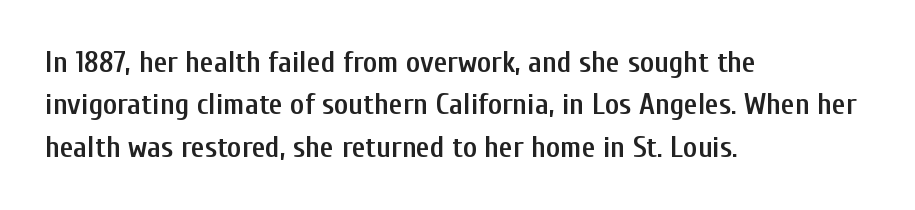
Q: Is the text bold? A: Semi-bold.
Q: Is the text italic (slanted)? A: No, it is upright.
Q: Is the typeface a serif or a sans-serif typeface? A: Sans-serif.
Q: Is the text underlined? A: No.
Q: How is the paragraph aligned? A: Left-aligned.
Q: Is the spacing between letters normal or unusually wide? A: Normal.
Q: Is the spacing between lines tight, normal or loose? A: Normal.
Q: Width (condensed, normal, or wide)? A: Condensed.
Q: Stroke contrast? A: Low.
Q: x-height? A: Medium.
Q: Monospaced? A: No.
